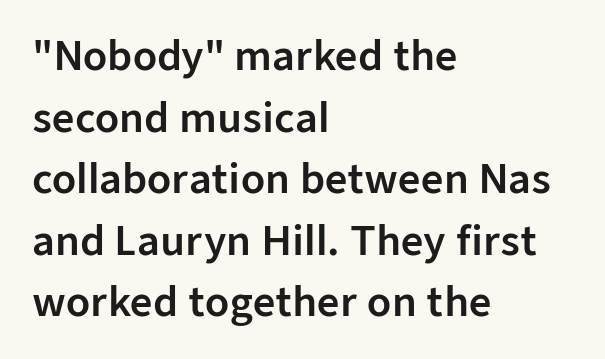
Q: Is the text italic (slanted)? A: No, it is upright.
Q: Is the typeface a serif or a sans-serif typeface? A: Sans-serif.
Q: Is the text underlined? A: No.
Q: How is the paragraph aligned? A: Left-aligned.
Q: Is the spacing between letters normal or unusually wide? A: Normal.
Q: Is the spacing between lines tight, normal or loose? A: Normal.
Q: Width (condensed, normal, or wide)? A: Normal.
Q: Stroke contrast? A: Low.
Q: x-height? A: Medium.
Q: Monospaced? A: No.
